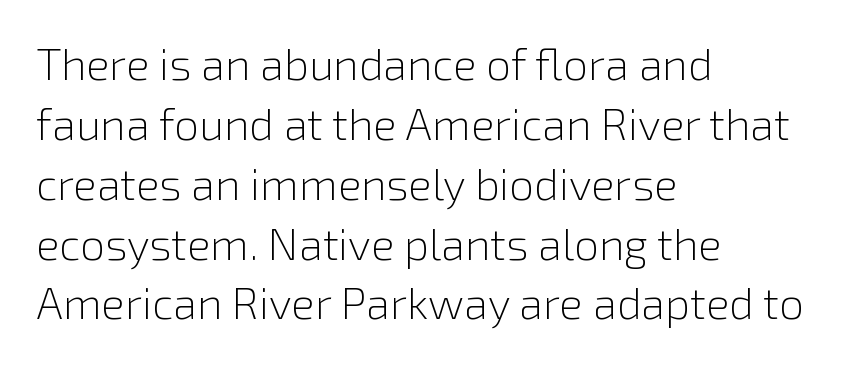
How are the letters spaced? Ordinarily, with no added tracking. Nothing heavy about these letters — not bold at all. Think of a printed novel: that variable character pitch is what you see here. The leading is moderate, giving the passage an even texture. One-word summary of the alignment: left.
